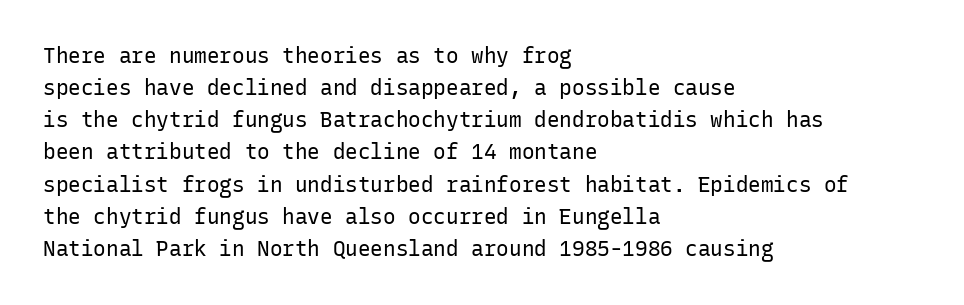
Is the block centered? No — it sits flush against the left margin. Honestly, the row spacing looks completely unremarkable. Check under the words: just untouched page. Ascenders rise straight up at ninety degrees. Nobody touched the tracking dial on this one.
